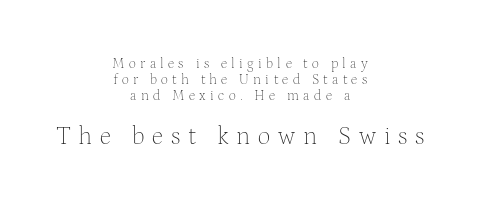
{"italic": "no", "bold": "no", "underline": "no", "align": "center", "line_spacing": "tight", "line_spacing_ratio": 1.13, "letter_spacing": "wide", "letter_spacing_em": 0.31, "larger_block": "second", "size_ratio": 1.79, "glyph_px": 25}
